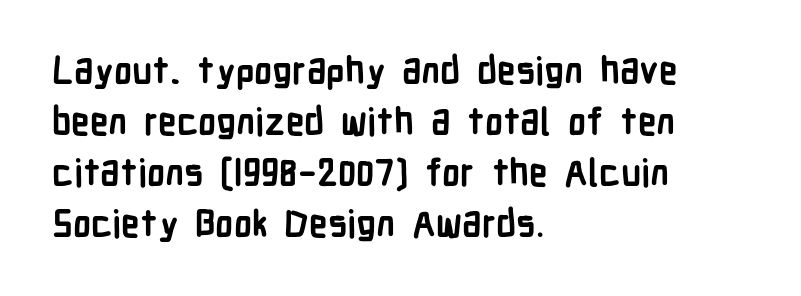
No word sits above an underline. Horizontal bands of white between lines are of average thickness. Do the letters lean? They stand straight. The lines are quadded left. This rendering leaves character spacing at its baseline value.
